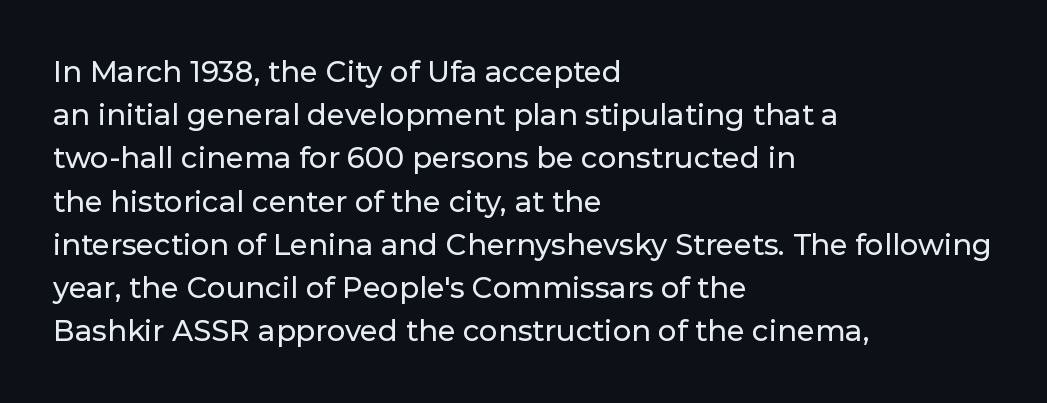
The text was rendered using a sans face with plain stroke endings. Every row of glyphs begins at an identical x-position on the left. Tracking here is standard; glyphs follow each other at the usual distance. Style check: upright.
